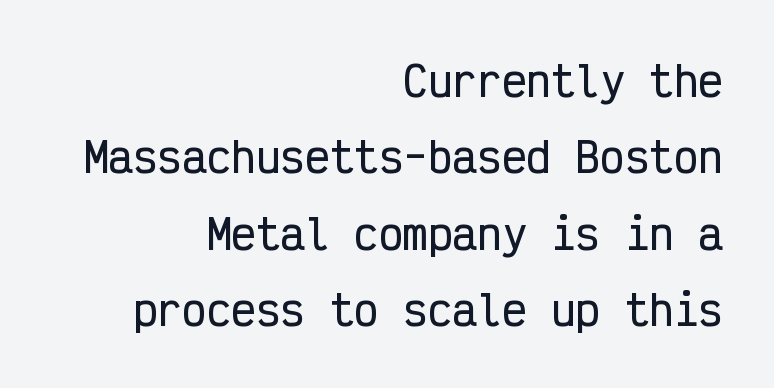
{"serif": "no", "italic": "no", "width": "condensed", "stroke_contrast": "low", "x_height": "medium", "monospaced": "yes", "underline": "no", "align": "right", "line_spacing_ratio": 1.86, "letter_spacing": "normal", "letter_spacing_em": 0.0, "glyph_px": 41}
